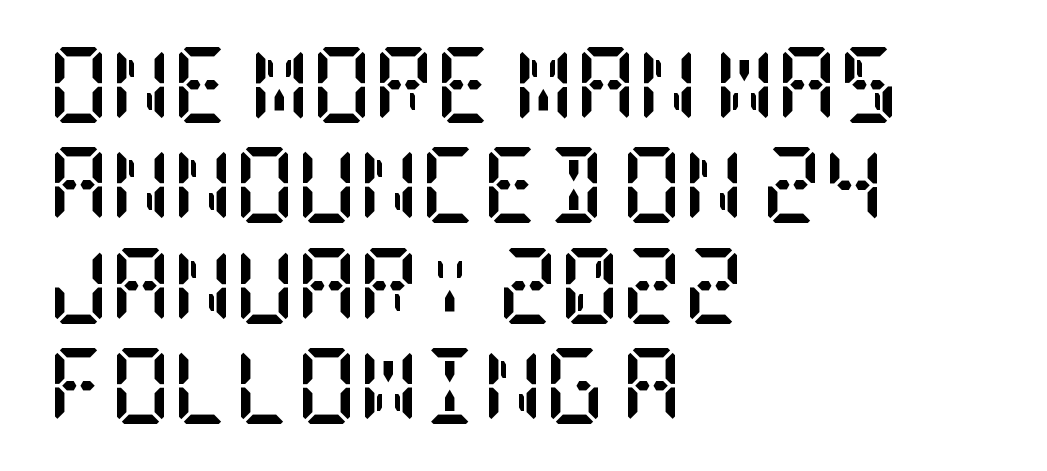
{"serif": "yes", "italic": "no", "bold": "yes", "weight": "semibold", "width": "condensed", "stroke_contrast": "low", "x_height": "large", "underline": "no", "align": "left", "line_spacing": "normal", "line_spacing_ratio": 1.32, "letter_spacing": "normal", "letter_spacing_em": 0.0, "glyph_px": 76}
